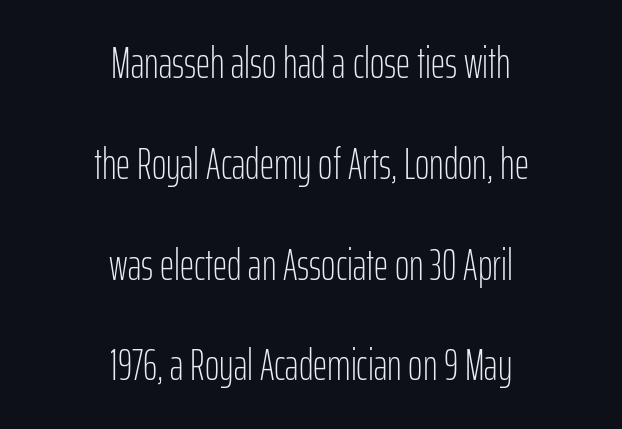
Q: Is the text bold? A: No.
Q: Is the text italic (slanted)? A: No, it is upright.
Q: Is the typeface a serif or a sans-serif typeface? A: Sans-serif.
Q: Is the text underlined? A: No.
Q: How is the paragraph aligned? A: Centered.
Q: Is the spacing between letters normal or unusually wide? A: Normal.
Q: Is the spacing between lines tight, normal or loose? A: Loose.
Q: Width (condensed, normal, or wide)? A: Condensed.
Q: Stroke contrast? A: Low.
Q: x-height? A: Medium.
Q: Monospaced? A: No.
